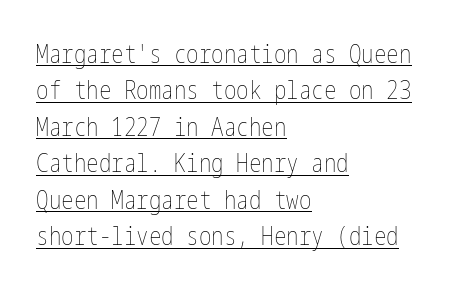
Q: Is the text bold? A: No.
Q: Is the text italic (slanted)? A: No, it is upright.
Q: Is the text underlined? A: Yes.
Q: How is the paragraph aligned? A: Left-aligned.
Q: Is the spacing between letters normal or unusually wide? A: Normal.
Q: Is the spacing between lines tight, normal or loose? A: Normal.
